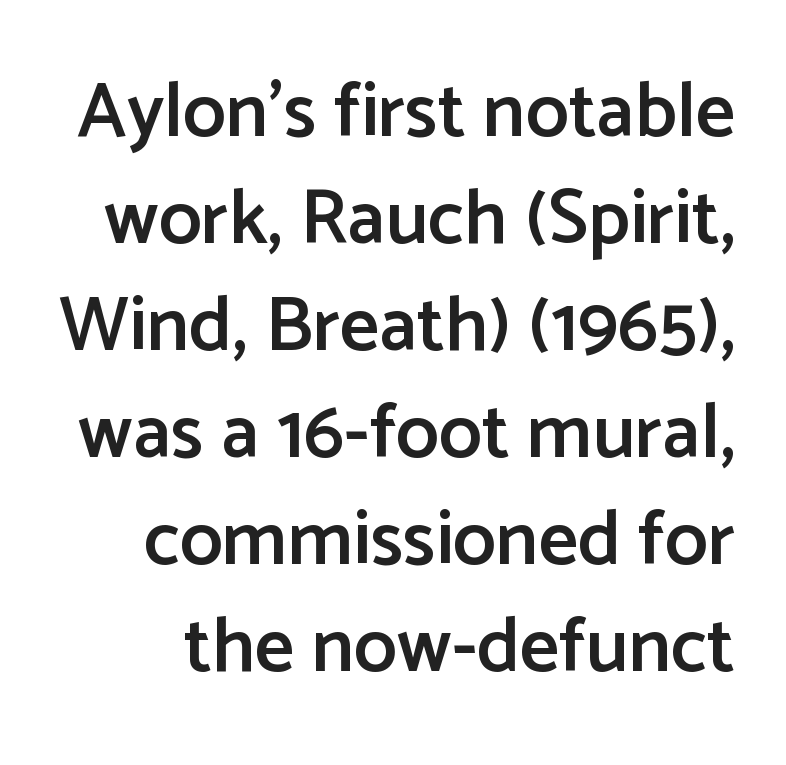
The image shows 77 px semibold sans-serif type, upright; set normal line spacing (1.39x), normal letter spacing, not underlined; low stroke contrast and a medium x-height.
